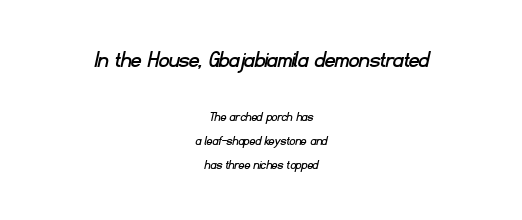
Q: Is the text underlined? A: No.
Q: How is the paragraph aligned? A: Centered.
Q: Is the spacing between letters normal or unusually wide? A: Normal.
Q: Which block of text is set in a larger size, the first (top) or the second (bottom)? A: The first (top) one.
